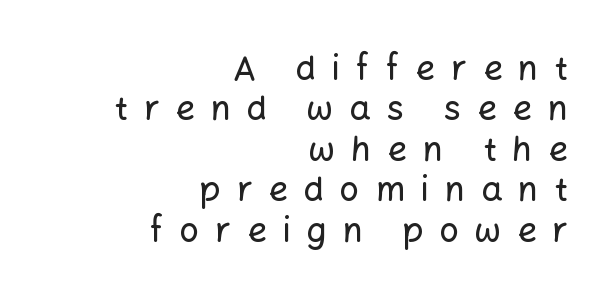
Right-aligned paragraph, ragged on the left. Nope, not italic — everything's standing straight. These lines have a slow, spaced-out rhythm from letter to letter. You could not count columns in this text — the font is proportionally spaced. These lines are composed in type without serifs.
